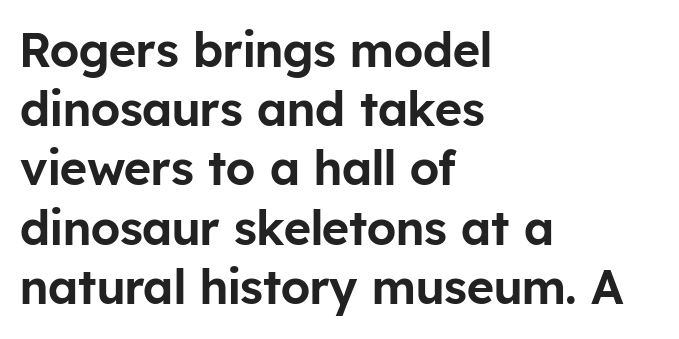
A roman cut, with each character standing at attention. A clean baseline with only descenders dipping below it. Note: no serifs on the glyphs. Which margin do the lines hug? The left one — the right edge is uneven. These lines keep a tight, regular rhythm from letter to letter. The rendering uses natural spacing where letterforms have individual widths.
